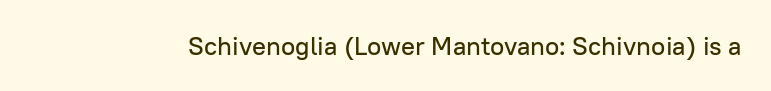
Is there any slant? The stems are plumb. Descenders are the only things crossing below the line. The line texture is even and compact thanks to regular tracking.
